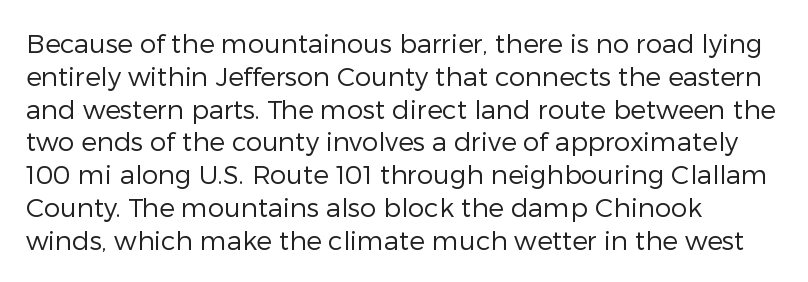
{"italic": "no", "bold": "no", "underline": "no", "align": "left", "line_spacing": "normal", "line_spacing_ratio": 1.26, "letter_spacing": "normal", "letter_spacing_em": 0.0, "glyph_px": 26}
